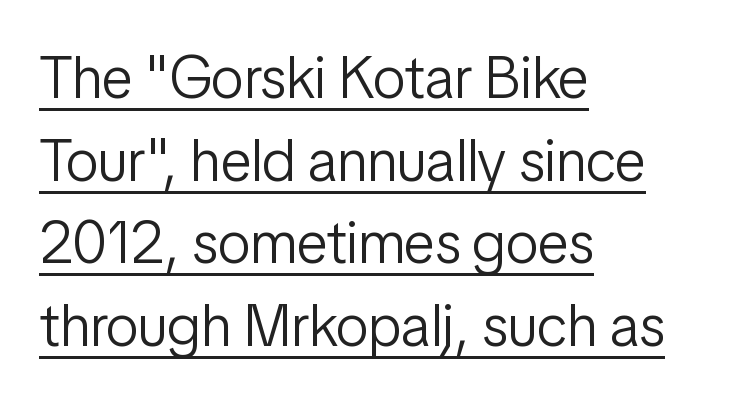
The image shows 59 px light, condensed sans-serif type, upright; set left-aligned, normal line spacing (1.4x), normal letter spacing, underlined; low stroke contrast and a medium x-height.
